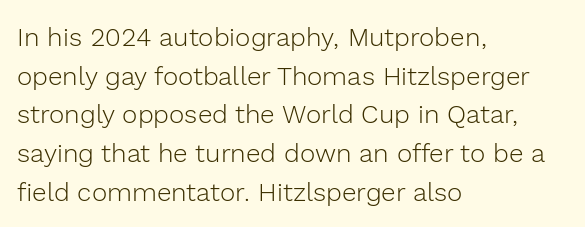
{"italic": "no", "bold": "no", "underline": "no", "align": "left", "line_spacing": "normal", "line_spacing_ratio": 1.49, "letter_spacing": "normal", "letter_spacing_em": 0.0, "glyph_px": 26}
